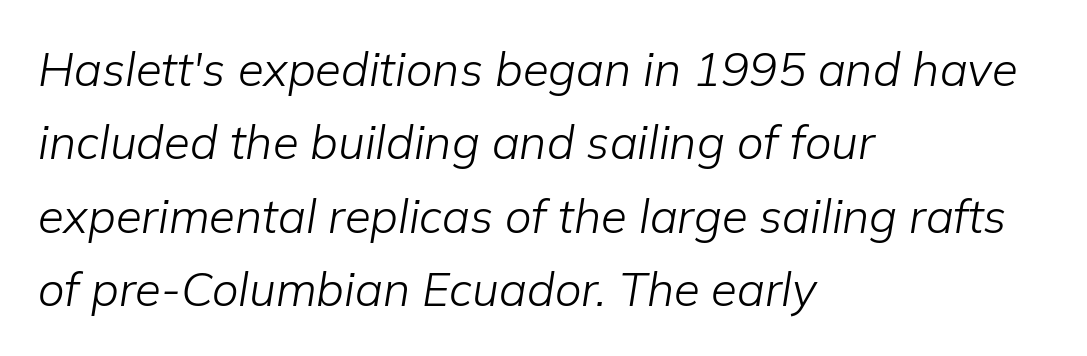
Q: Is the text bold? A: No.
Q: Is the text italic (slanted)? A: Yes, it leans right by about 9 degrees.
Q: Is the text underlined? A: No.
Q: How is the paragraph aligned? A: Left-aligned.
Q: Is the spacing between letters normal or unusually wide? A: Normal.
Q: Is the spacing between lines tight, normal or loose? A: Normal.
Q: Width (condensed, normal, or wide)? A: Normal.
Q: Stroke contrast? A: Low.
Q: x-height? A: Medium.
Q: Monospaced? A: No.
